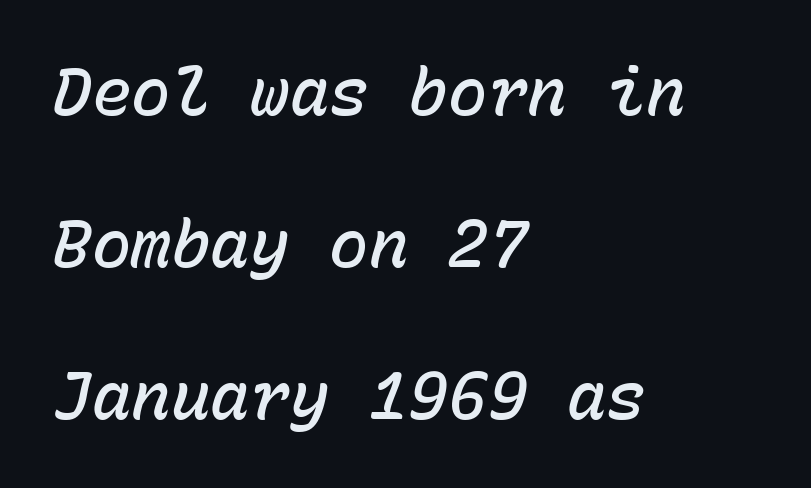
{"italic": "yes", "lean": "right", "slant_degrees": 15, "bold": "semi", "weight": "semibold", "width": "normal", "stroke_contrast": "low", "x_height": "medium", "monospaced": "yes", "underline": "no", "align": "left", "line_spacing": "loose", "line_spacing_ratio": 2.3, "letter_spacing": "normal", "letter_spacing_em": 0.0, "glyph_px": 66}
